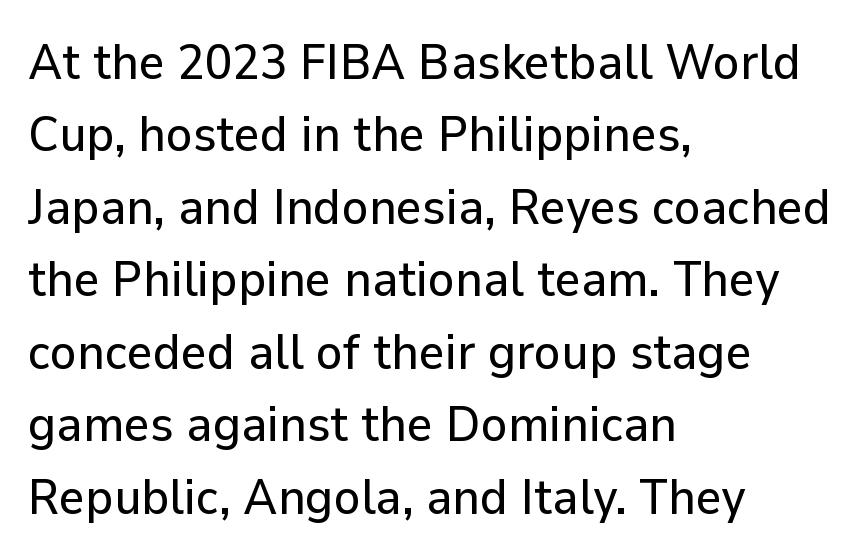
Q: Is the text italic (slanted)? A: No, it is upright.
Q: Is the typeface a serif or a sans-serif typeface? A: Sans-serif.
Q: Is the text underlined? A: No.
Q: How is the paragraph aligned? A: Left-aligned.
Q: Is the spacing between letters normal or unusually wide? A: Normal.
Q: Is the spacing between lines tight, normal or loose? A: Normal.
Q: Width (condensed, normal, or wide)? A: Normal.
Q: Stroke contrast? A: Low.
Q: x-height? A: Medium.
Q: Monospaced? A: No.
